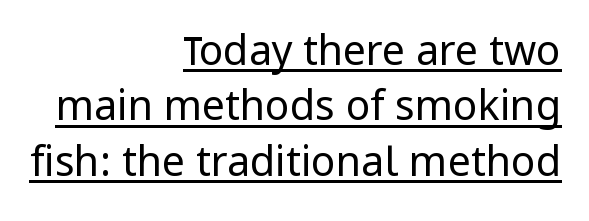
The image shows 41 px regular-weight sans-serif type, upright; set right-aligned, normal line spacing (1.35x), normal letter spacing, underlined; low stroke contrast and a medium x-height.
